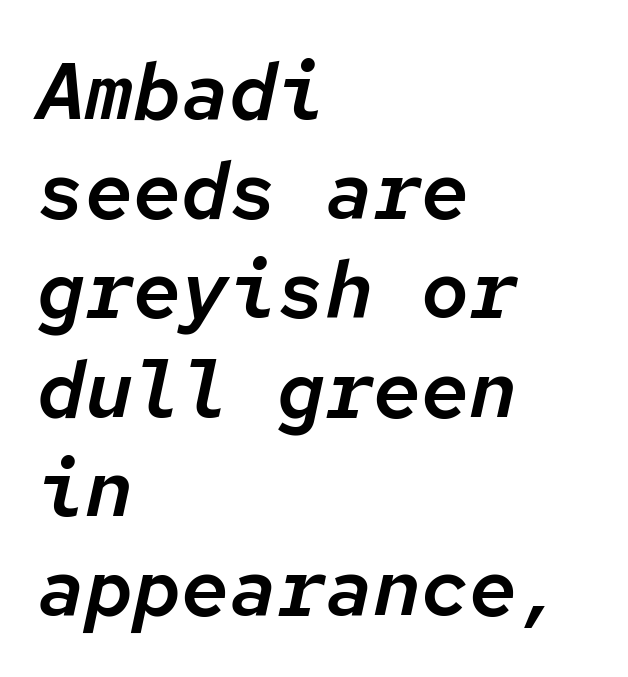
Q: Is the text italic (slanted)? A: Yes, it leans right by about 12 degrees.
Q: Is the text underlined? A: No.
Q: How is the paragraph aligned? A: Left-aligned.
Q: Is the spacing between letters normal or unusually wide? A: Normal.
Q: Width (condensed, normal, or wide)? A: Normal.
Q: Stroke contrast? A: Low.
Q: x-height? A: Medium.
Q: Monospaced? A: Yes.
